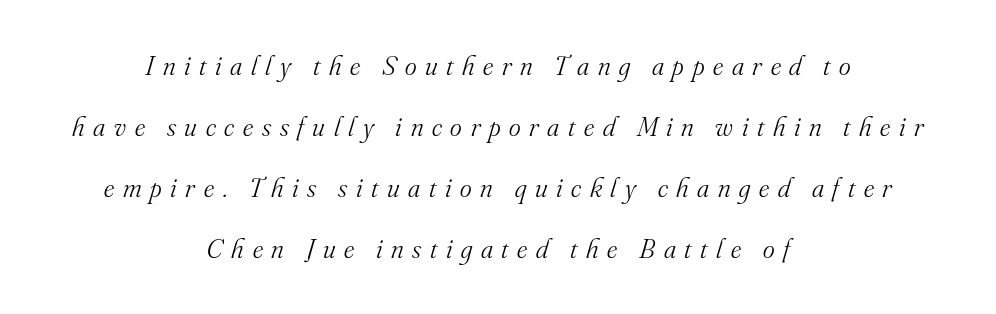
A typesetter would call this heavily tracked-out type. Looking at the ascenders, they clearly lean. In terms of leading, this rendering errs on the spacious side. Proportional: the letters do not fall into vertical columns.
